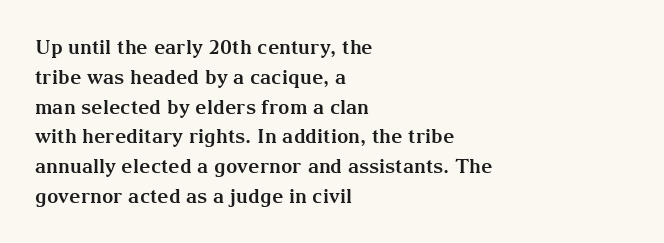
Summary of weight: heavy, a full bold. This sample is left-justified, so line endings fall wherever the words run out. The type sits square on the baseline with zero lean. The lines sit at an ordinary, default distance from one another. A bare baseline throughout the passage. This sample uses plain, unmodified letter spacing.
